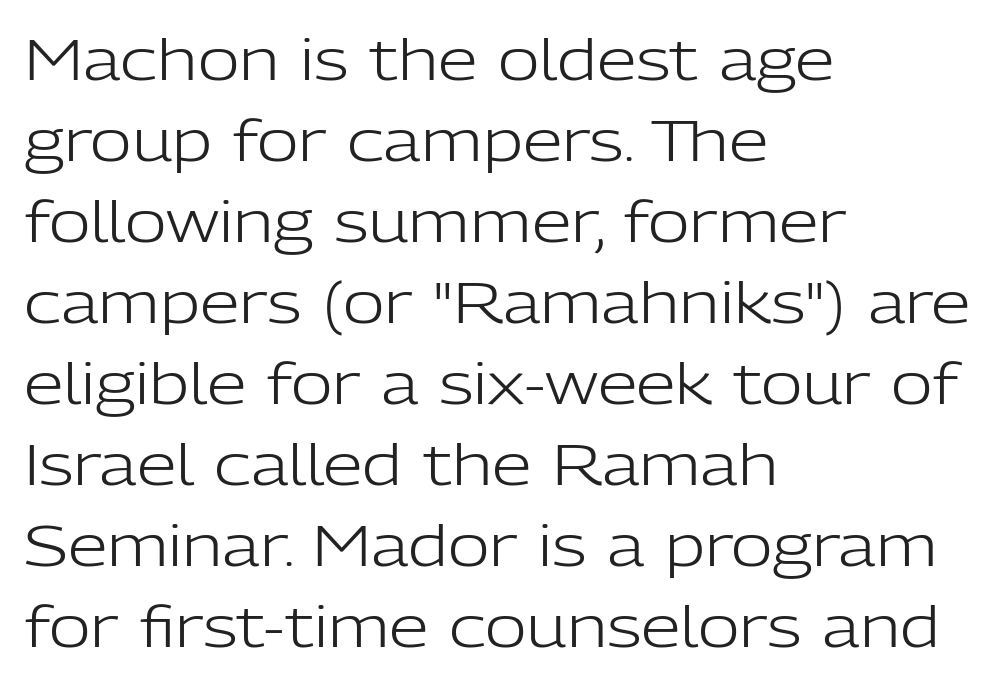
The passage shown is not bold in any degree. The passage shown is typeset with a sans-serif family. This sample keeps an unexceptional amount of space between lines. Italic? Not at all — the glyphs are vertical. You could not count columns in this text — the font is proportionally spaced.
